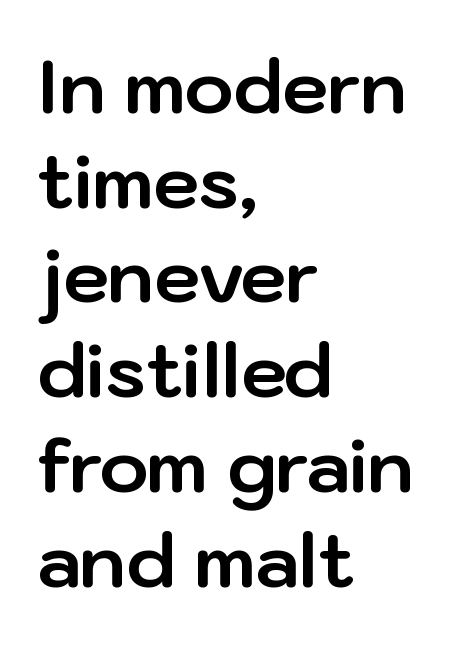
{"serif": "no", "italic": "no", "bold": "yes", "weight": "bold", "width": "normal", "stroke_contrast": "low", "x_height": "medium", "monospaced": "no", "underline": "no", "align": "left", "line_spacing": "normal", "line_spacing_ratio": 1.28, "letter_spacing": "normal", "letter_spacing_em": 0.0, "glyph_px": 74}
